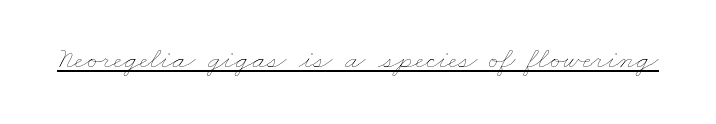
Underlined type. Varying glyph widths throughout — classic text-font behaviour. What stands out about the letter spacing? Nothing — it is the standard amount. A quiet, ordinary-to-light weight characterises the typeface.
